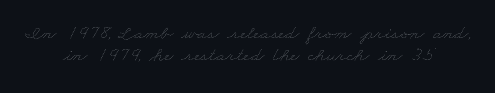
The image shows 20 px text type; set centered, tight line spacing (1.11x), normal letter spacing, not underlined.
